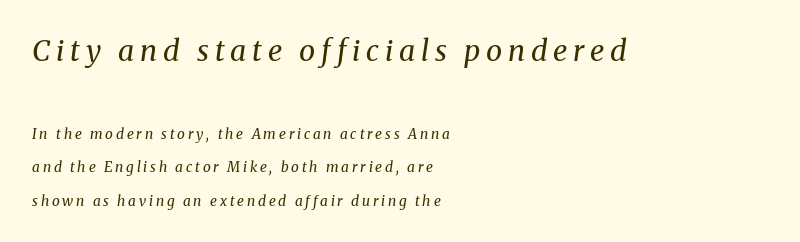
{"serif": "yes", "italic": "yes", "lean": "right", "slant_degrees": 8, "bold": "no", "weight": "regular", "width": "normal", "stroke_contrast": "medium", "x_height": "medium", "monospaced": "no", "underline": "no", "align": "left", "line_spacing": "loose", "line_spacing_ratio": 2.4, "letter_spacing": "wide", "letter_spacing_em": 0.2, "larger_block": "first", "size_ratio": 2.07, "glyph_px": 29}
